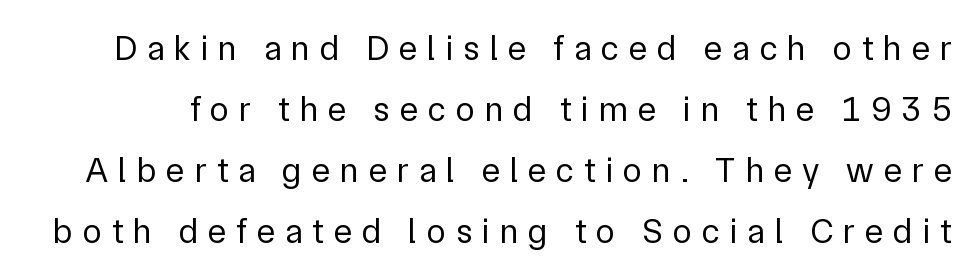
Q: Is the text bold? A: No.
Q: Is the text italic (slanted)? A: No, it is upright.
Q: Is the typeface a serif or a sans-serif typeface? A: Sans-serif.
Q: Is the text underlined? A: No.
Q: Is the spacing between letters normal or unusually wide? A: Unusually wide.
Q: Width (condensed, normal, or wide)? A: Normal.
Q: Stroke contrast? A: Low.
Q: x-height? A: Medium.
Q: Monospaced? A: No.
